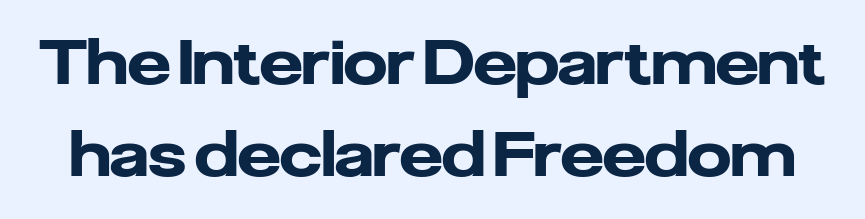
{"serif": "no", "italic": "no", "bold": "yes", "weight": "heavy", "width": "normal", "stroke_contrast": "low", "x_height": "medium", "monospaced": "no", "underline": "no", "line_spacing": "normal", "line_spacing_ratio": 1.51, "letter_spacing": "normal", "letter_spacing_em": 0.0, "glyph_px": 61}
